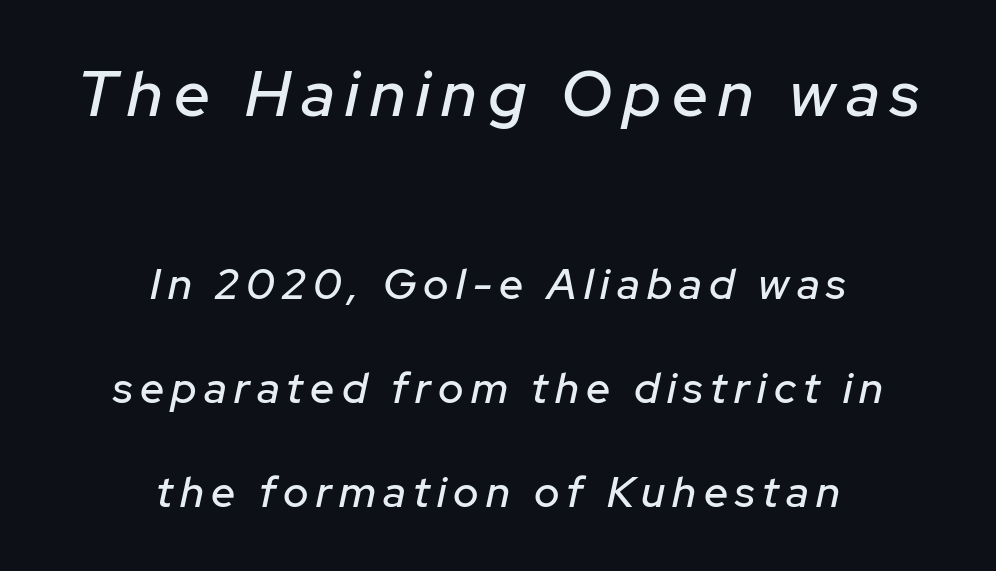
Q: Is the text italic (slanted)? A: Yes, it leans right by about 12 degrees.
Q: Is the text underlined? A: No.
Q: How is the paragraph aligned? A: Centered.
Q: Is the spacing between lines tight, normal or loose? A: Loose.
Q: Which block of text is set in a larger size, the first (top) or the second (bottom)? A: The first (top) one.
Q: Width (condensed, normal, or wide)? A: Normal.
Q: Stroke contrast? A: Low.
Q: x-height? A: Medium.
Q: Monospaced? A: No.
